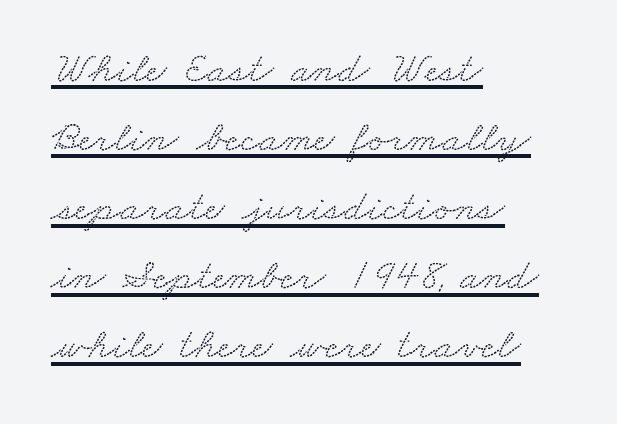
The letters advance in unequal steps, a hallmark of proportional type. Letter spacing: default. Normally led — the rows are evenly, conventionally spaced. The rag falls on the right side of this text block.
